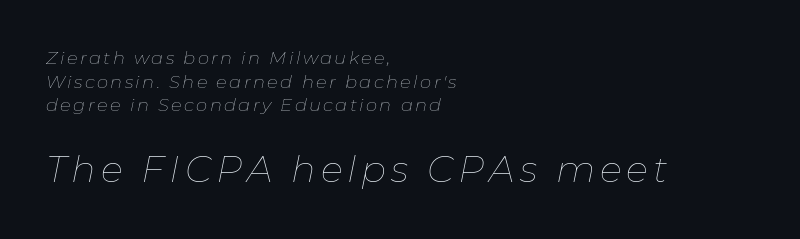
Caption: face not bold, strokes unweighted. All the whitespace from short lines collects on the right. The rendering uses natural spacing where letterforms have individual widths. Does the lettering tilt? It does — this is italic. The space between consecutive lines is moderate.
